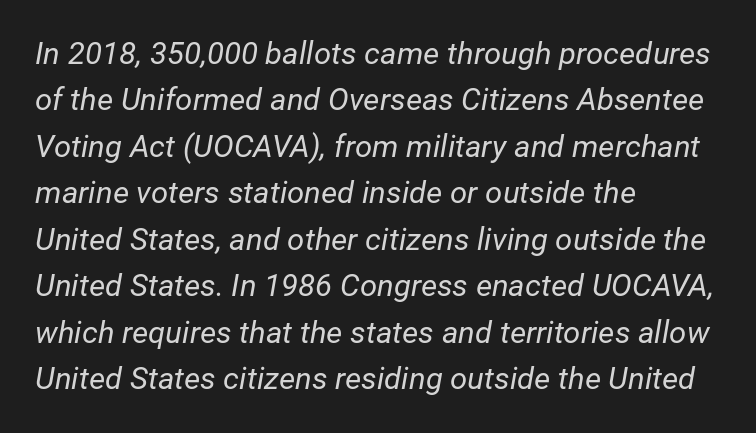
The image shows 31 px regular-weight type, italic (leaning right); set left-aligned, normal line spacing (1.5x), normal letter spacing, not underlined; low stroke contrast and a medium x-height.
